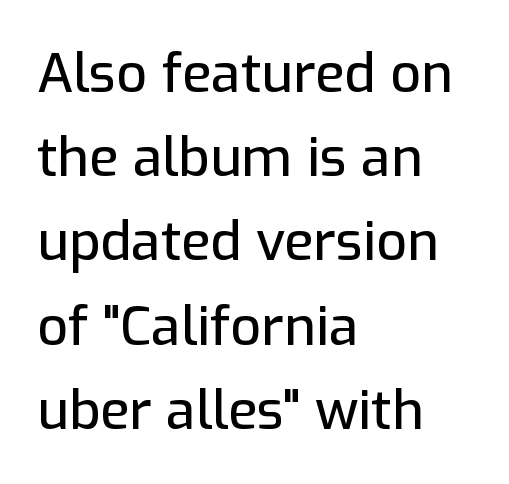
{"serif": "no", "italic": "no", "width": "normal", "stroke_contrast": "low", "x_height": "medium", "monospaced": "no", "underline": "no", "align": "left", "line_spacing": "normal", "line_spacing_ratio": 1.56, "letter_spacing": "normal", "letter_spacing_em": 0.0, "glyph_px": 54}
